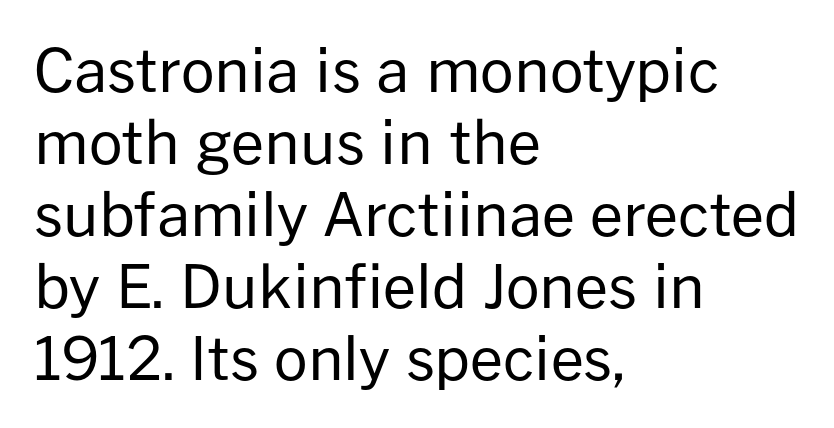
Q: Is the text bold? A: No.
Q: Is the text italic (slanted)? A: No, it is upright.
Q: Is the typeface a serif or a sans-serif typeface? A: Sans-serif.
Q: Is the text underlined? A: No.
Q: How is the paragraph aligned? A: Left-aligned.
Q: Is the spacing between letters normal or unusually wide? A: Normal.
Q: Width (condensed, normal, or wide)? A: Normal.
Q: Stroke contrast? A: Low.
Q: x-height? A: Medium.
Q: Monospaced? A: No.
